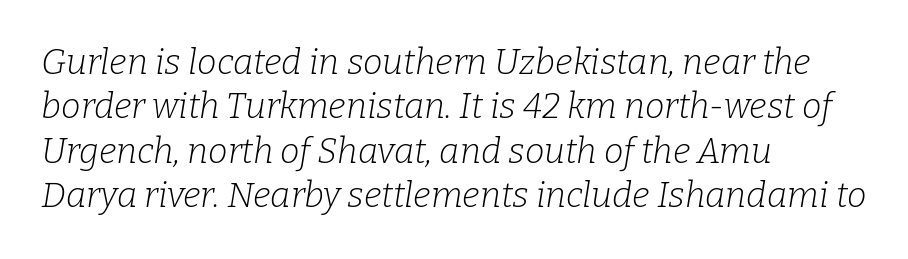
The image shows 35 px light serif type, italic (leaning right); set left-aligned, normal line spacing (1.27x), normal letter spacing, not underlined; low stroke contrast and a medium x-height.
